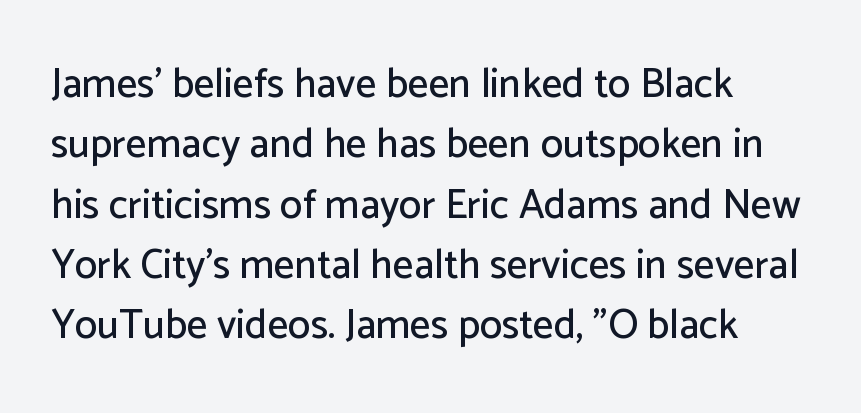
The image shows 41 px sans-serif type, upright; set left-aligned, normal line spacing (1.47x), normal letter spacing, not underlined; low stroke contrast and a medium x-height.
